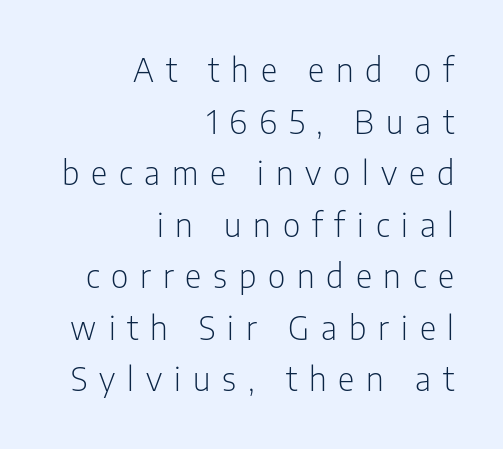
The image shows 32 px light, condensed sans-serif type, upright; set right-aligned, normal line spacing (1.61x), unusually wide letter spacing (+0.37 em), not underlined; low stroke contrast and a medium x-height.
